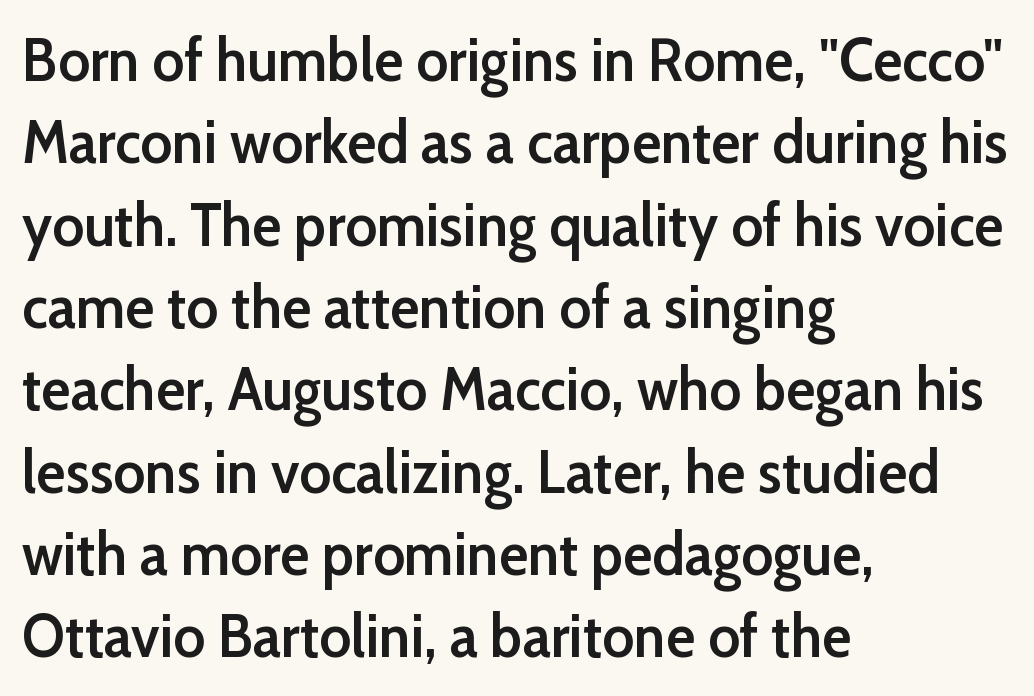
Q: Is the text bold? A: Semi-bold.
Q: Is the text italic (slanted)? A: No, it is upright.
Q: Is the typeface a serif or a sans-serif typeface? A: Sans-serif.
Q: Is the text underlined? A: No.
Q: How is the paragraph aligned? A: Left-aligned.
Q: Is the spacing between letters normal or unusually wide? A: Normal.
Q: Is the spacing between lines tight, normal or loose? A: Normal.
Q: Width (condensed, normal, or wide)? A: Normal.
Q: Stroke contrast? A: Low.
Q: x-height? A: Medium.
Q: Monospaced? A: No.
